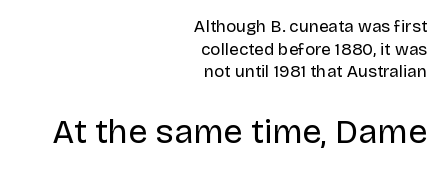
The font family rendered here belongs to the sans-serif group. Heft: none added — not bold. The strip under each line holds only bare page. The rendering keeps characters at their native spacing.
